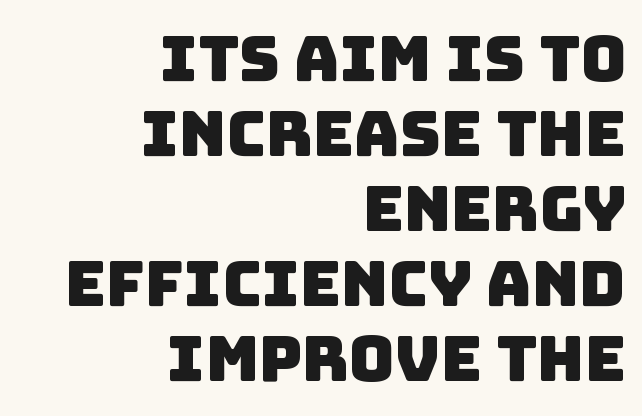
A typesetter would label this face a sans. These lines are rendered in a variable-pitch font. Reading down the block, your eye finds every line finishing at a fixed right position. The gap between lines stays unmarked. The rendering keeps characters at their native spacing.
